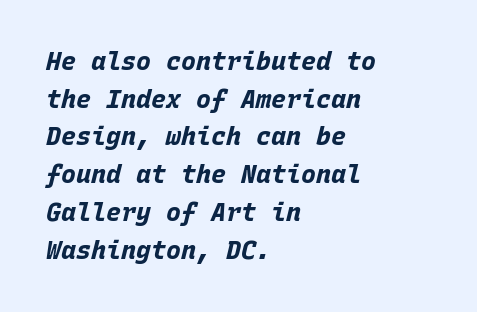
The image shows 25 px bold type, italic (leaning right); set left-aligned, normal line spacing (1.51x), normal letter spacing, not underlined.
